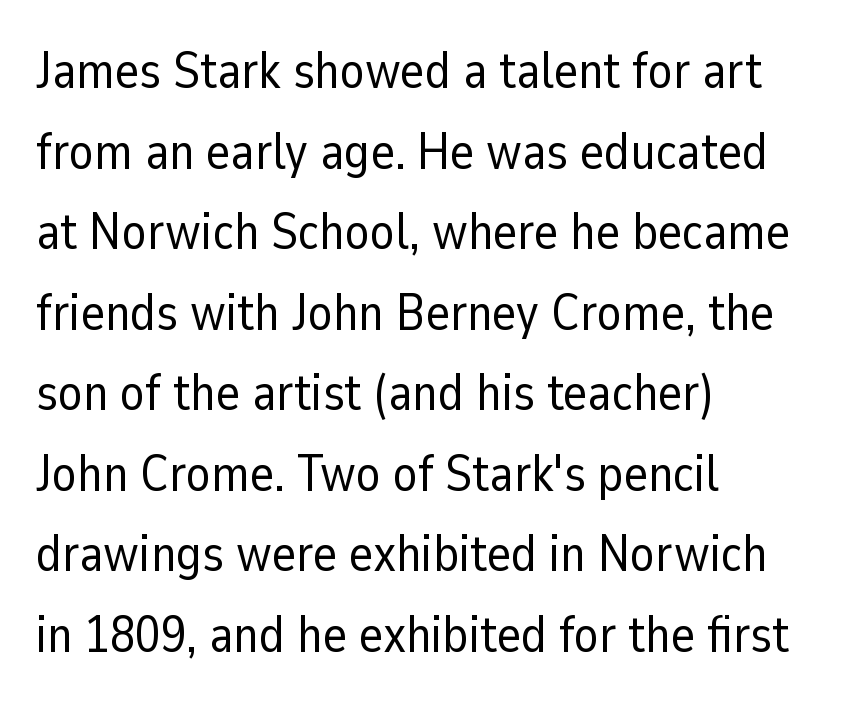
Check under the words: just untouched page. Nothing heavy about these letters — not bold at all. Typographically, this falls in the sans-serif category. This sample has the flowing, uneven cadence of proportional lettering. The letters stand upright; this is a roman face.
